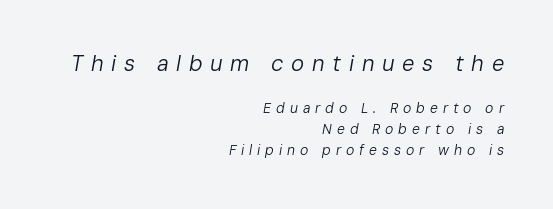
Q: Is the text bold? A: No.
Q: Is the text italic (slanted)? A: Yes, it leans right by about 10 degrees.
Q: Is the text underlined? A: No.
Q: How is the paragraph aligned? A: Right-aligned.
Q: Is the spacing between letters normal or unusually wide? A: Unusually wide.
Q: Is the spacing between lines tight, normal or loose? A: Normal.
Q: Which block of text is set in a larger size, the first (top) or the second (bottom)? A: The first (top) one.
